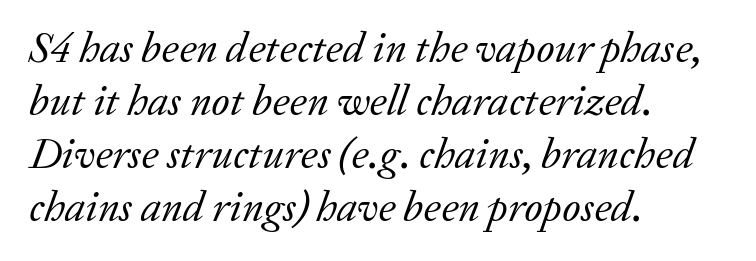
The image shows 43 px regular-weight serif type, italic (leaning right); set left-aligned, line spacing 1.23x, normal letter spacing, not underlined; low stroke contrast and a medium x-height.
